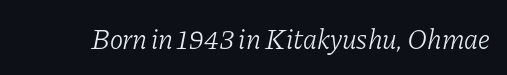
Q: Is the text bold? A: No.
Q: Is the text italic (slanted)? A: Yes, it leans right by about 11 degrees.
Q: Is the typeface a serif or a sans-serif typeface? A: Serif.
Q: Is the text underlined? A: No.
Q: Is the spacing between letters normal or unusually wide? A: Normal.
Q: Width (condensed, normal, or wide)? A: Normal.
Q: Stroke contrast? A: Low.
Q: x-height? A: Medium.
Q: Monospaced? A: No.
